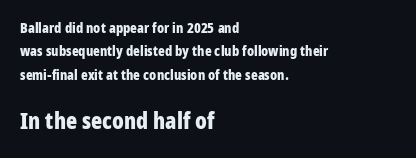
{"italic": "no", "bold": "yes", "underline": "no", "align": "left", "line_spacing": "normal", "line_spacing_ratio": 1.67, "letter_spacing": "normal", "letter_spacing_em": 0.0, "larger_block": "second", "size_ratio": 1.64, "glyph_px": 23}
